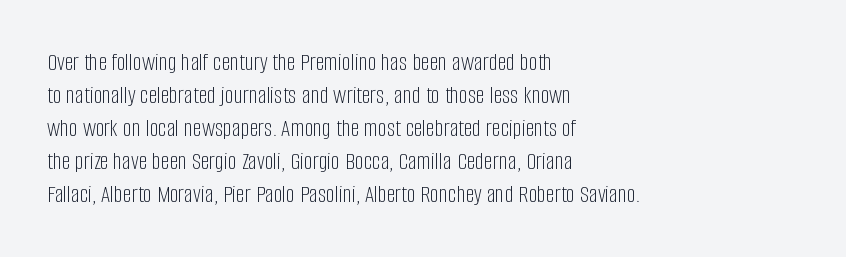
Q: Is the text bold? A: No.
Q: Is the text italic (slanted)? A: No, it is upright.
Q: Is the text underlined? A: No.
Q: How is the paragraph aligned? A: Left-aligned.
Q: Is the spacing between letters normal or unusually wide? A: Normal.
Q: Is the spacing between lines tight, normal or loose? A: Normal.
